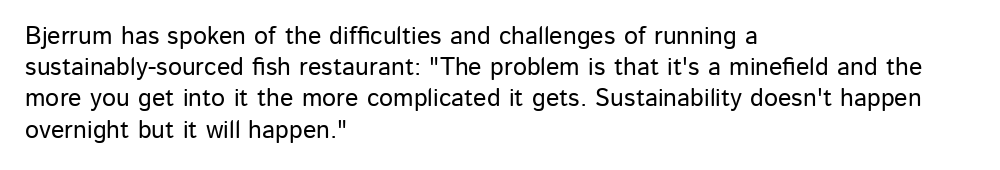
{"italic": "no", "underline": "no", "align": "left", "line_spacing": "normal", "line_spacing_ratio": 1.25, "letter_spacing": "normal", "letter_spacing_em": 0.0, "glyph_px": 25}
